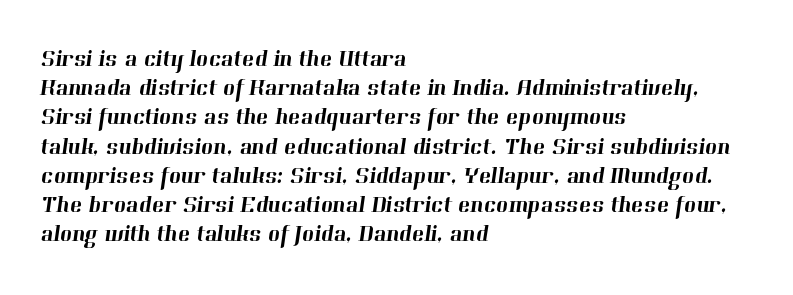
The image shows 23 px text type; set left-aligned, normal line spacing (1.27x), normal letter spacing, not underlined.
